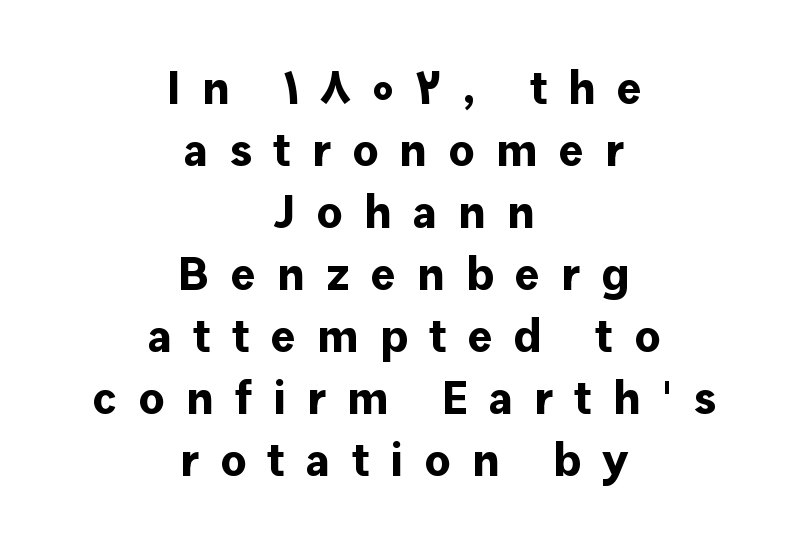
{"serif": "no", "italic": "no", "bold": "yes", "weight": "bold", "width": "normal", "stroke_contrast": "low", "x_height": "medium", "monospaced": "no", "underline": "no", "align": "center", "line_spacing": "normal", "line_spacing_ratio": 1.32, "letter_spacing": "wide", "letter_spacing_em": 0.45, "glyph_px": 47}
